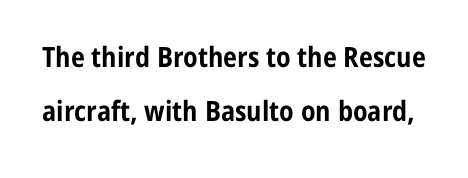
Q: Is the text bold? A: Yes.
Q: Is the text italic (slanted)? A: No, it is upright.
Q: Is the typeface a serif or a sans-serif typeface? A: Sans-serif.
Q: Is the text underlined? A: No.
Q: Is the spacing between letters normal or unusually wide? A: Normal.
Q: Is the spacing between lines tight, normal or loose? A: Loose.
Q: Width (condensed, normal, or wide)? A: Condensed.
Q: Stroke contrast? A: Low.
Q: x-height? A: Medium.
Q: Monospaced? A: No.
